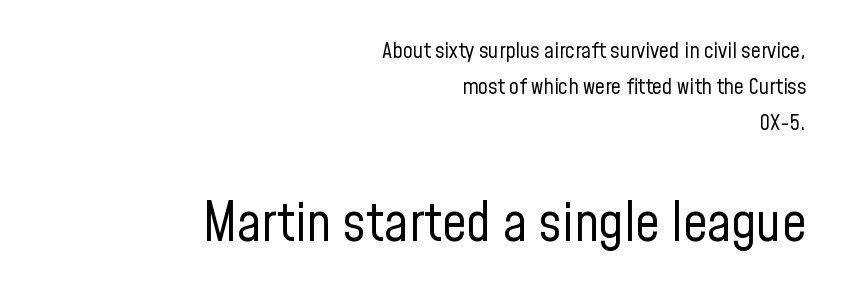
The gaps between neighbouring characters are ordinary and unremarkable. The letters stand upright; this is a roman face. A typesetter would call this proportional, since set widths differ per character. Baseline-to-baseline distance is the conventional proportion of letter height.
